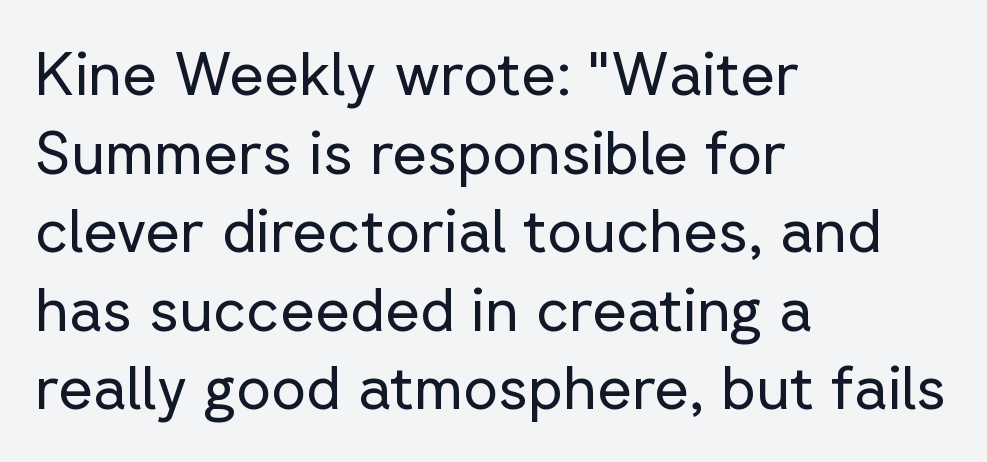
{"serif": "no", "italic": "no", "bold": "no", "weight": "regular", "width": "normal", "stroke_contrast": "low", "x_height": "medium", "monospaced": "no", "underline": "no", "align": "left", "line_spacing": "normal", "line_spacing_ratio": 1.31, "letter_spacing": "normal", "letter_spacing_em": 0.0, "glyph_px": 60}
